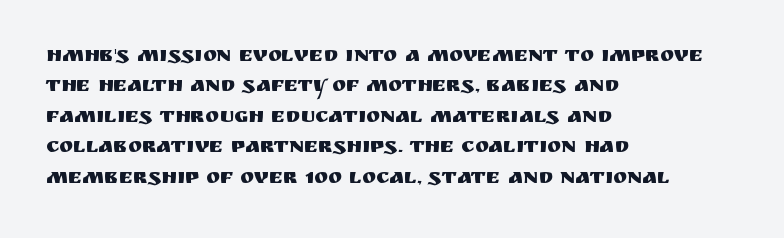
{"italic": "no", "underline": "no", "align": "left", "line_spacing": "normal", "line_spacing_ratio": 1.45, "letter_spacing": "normal", "letter_spacing_em": 0.0, "glyph_px": 21}
